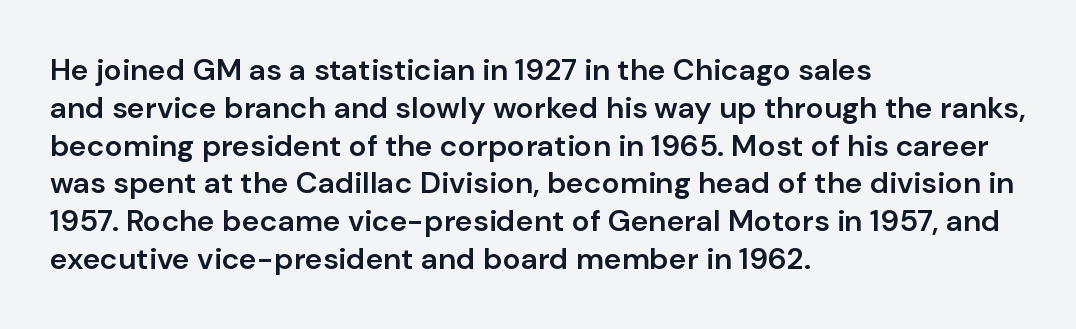
The image shows 30 px semibold sans-serif type, upright; set left-aligned, normal line spacing (1.26x), normal letter spacing, not underlined; low stroke contrast and a medium x-height.
